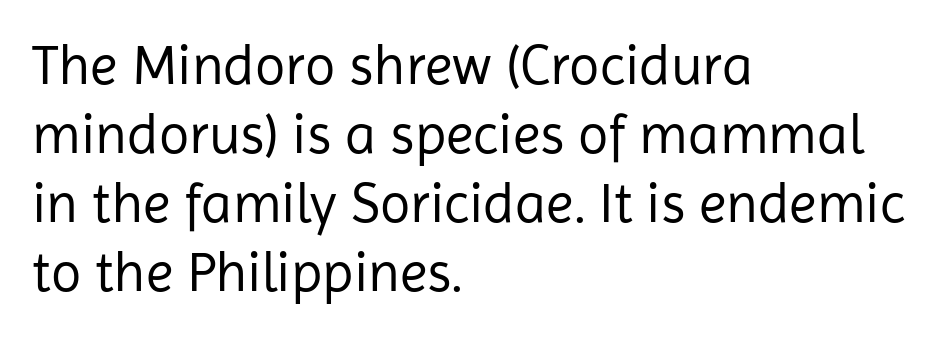
Q: Is the text bold? A: No.
Q: Is the text italic (slanted)? A: No, it is upright.
Q: Is the typeface a serif or a sans-serif typeface? A: Sans-serif.
Q: Is the text underlined? A: No.
Q: How is the paragraph aligned? A: Left-aligned.
Q: Is the spacing between letters normal or unusually wide? A: Normal.
Q: Width (condensed, normal, or wide)? A: Normal.
Q: Stroke contrast? A: Low.
Q: x-height? A: Medium.
Q: Monospaced? A: No.
